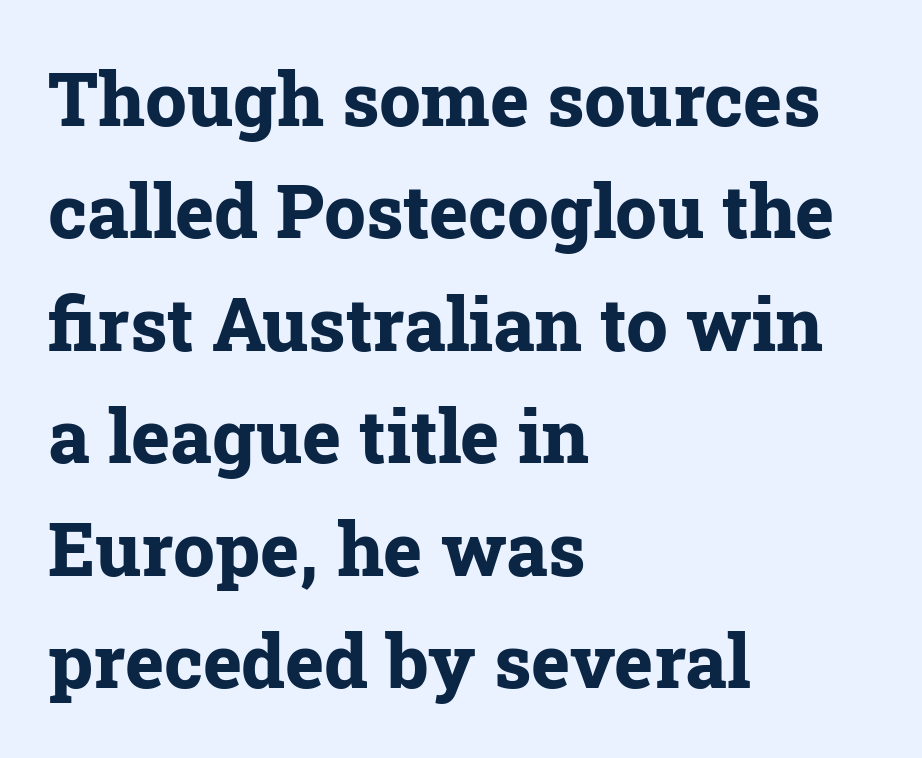
The image shows 74 px bold serif type, upright; set left-aligned, normal line spacing (1.52x), normal letter spacing, not underlined; low stroke contrast and a medium x-height.
